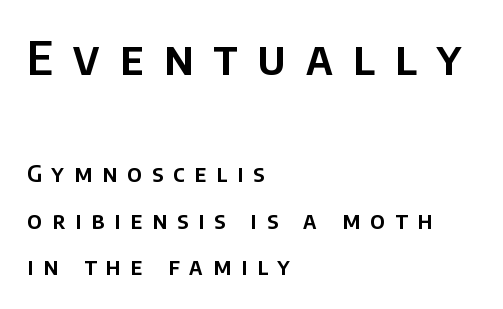
Whoever set this made the first block the dominant, larger element. Underline: absent. Serif or sans? Sans — the stroke terminals are bare. Line starts are locked; line ends wander.
